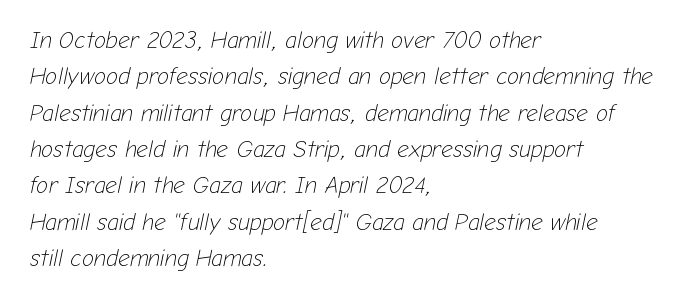
Q: Is the text bold? A: No.
Q: Is the text italic (slanted)? A: Yes, it leans right by about 12 degrees.
Q: Is the text underlined? A: No.
Q: How is the paragraph aligned? A: Left-aligned.
Q: Is the spacing between letters normal or unusually wide? A: Normal.
Q: Is the spacing between lines tight, normal or loose? A: Normal.
